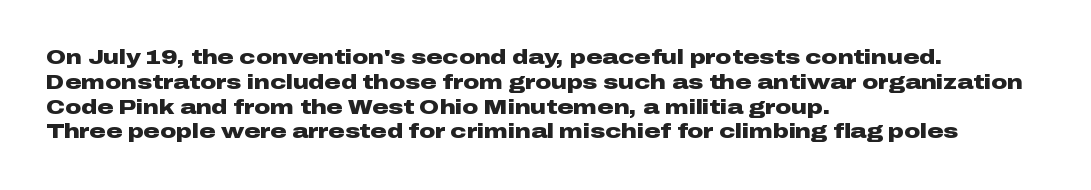
Line starts are locked; line ends wander. Tracking value appears to be zero — textbook default spacing. Style check: upright. Rule under the text: the space is simply empty. Heavy-handed strokes throughout: this text is bold.
